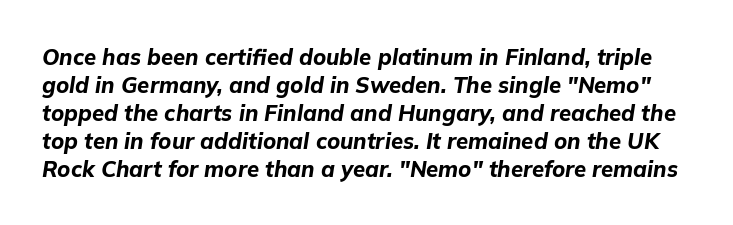
Q: Is the text bold? A: Yes.
Q: Is the text italic (slanted)? A: Yes, it leans right by about 9 degrees.
Q: Is the text underlined? A: No.
Q: Is the spacing between letters normal or unusually wide? A: Normal.
Q: Is the spacing between lines tight, normal or loose? A: Normal.
